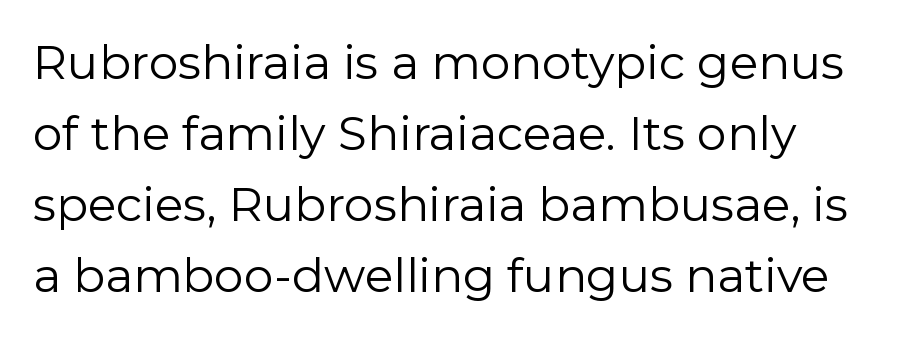
Serif or sans? Sans — the stroke terminals are bare. Each letter keeps its own natural width here, so spacing adapts to shape. This sample uses an upright cut, with every glyph sitting square on the baseline. Honestly, the letter spacing is just normal — you wouldn't notice it. A light-to-regular cut is what we see here. How would I describe the line gaps? Plain and ordinary.
